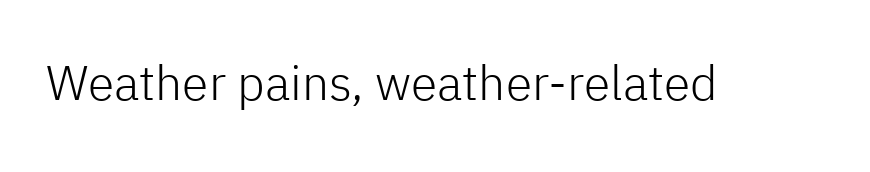
Q: Is the text bold? A: No.
Q: Is the text italic (slanted)? A: No, it is upright.
Q: Is the typeface a serif or a sans-serif typeface? A: Sans-serif.
Q: Is the text underlined? A: No.
Q: Is the spacing between letters normal or unusually wide? A: Normal.
Q: Width (condensed, normal, or wide)? A: Normal.
Q: Stroke contrast? A: Low.
Q: x-height? A: Medium.
Q: Monospaced? A: No.
